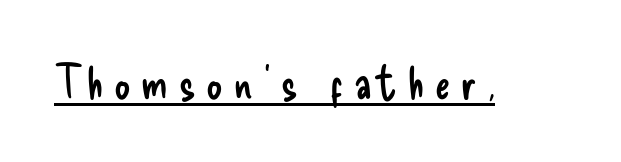
The image shows 45 px regular-weight, condensed sans-serif type, upright; set unusually wide letter spacing (+0.24 em), underlined; low stroke contrast and a small x-height.
